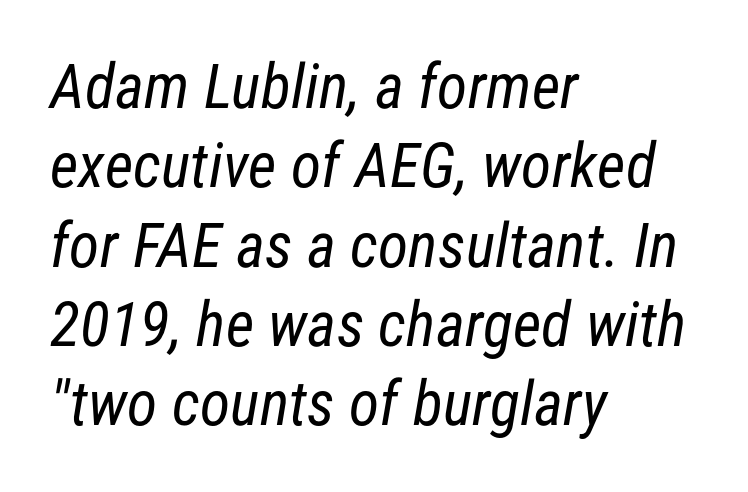
{"serif": "no", "bold": "no", "weight": "regular", "width": "condensed", "stroke_contrast": "low", "x_height": "medium", "monospaced": "no", "underline": "no", "align": "left", "line_spacing": "normal", "line_spacing_ratio": 1.28, "letter_spacing": "normal", "letter_spacing_em": 0.0, "glyph_px": 62}
